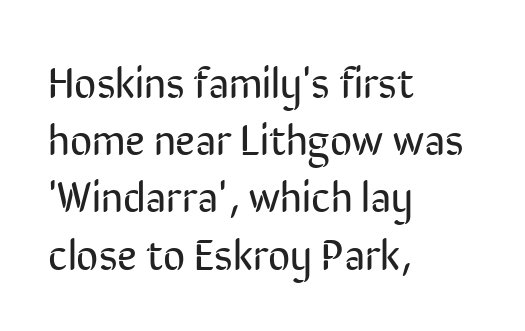
{"serif": "no", "italic": "no", "bold": "no", "weight": "regular", "width": "condensed", "stroke_contrast": "low", "x_height": "medium", "monospaced": "no", "underline": "no", "align": "left", "line_spacing": "normal", "line_spacing_ratio": 1.33, "letter_spacing": "normal", "letter_spacing_em": 0.0, "glyph_px": 43}
